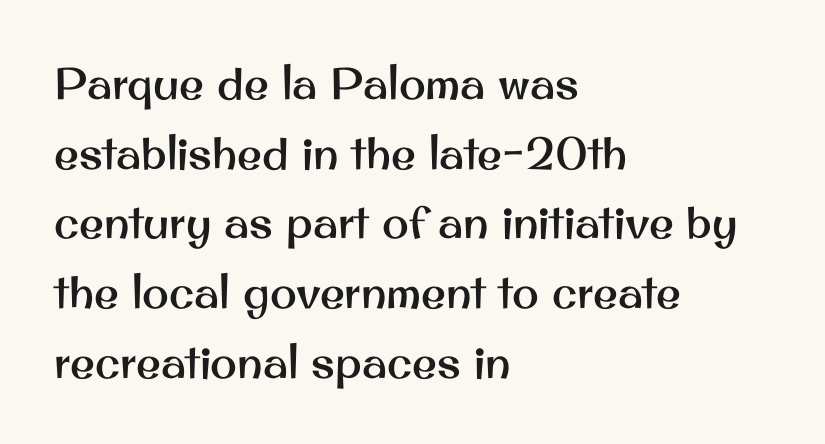
The image shows 45 px sans-serif type, upright; set left-aligned, normal line spacing (1.55x), normal letter spacing, not underlined; medium stroke contrast and a small x-height.
